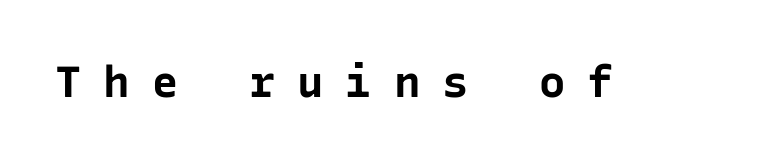
Q: Is the text bold? A: Yes.
Q: Is the text italic (slanted)? A: No, it is upright.
Q: Is the typeface a serif or a sans-serif typeface? A: Sans-serif.
Q: Is the text underlined? A: No.
Q: Is the spacing between letters normal or unusually wide? A: Unusually wide.
Q: Width (condensed, normal, or wide)? A: Normal.
Q: Stroke contrast? A: Low.
Q: x-height? A: Medium.
Q: Monospaced? A: Yes.
